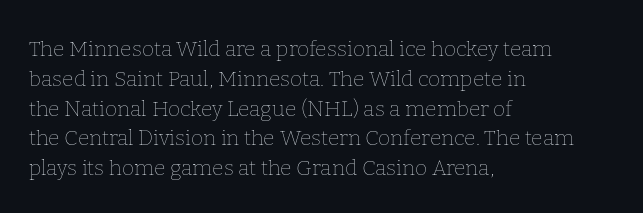
The image shows 21 px text type, upright; set left-aligned, normal line spacing (1.42x), normal letter spacing, not underlined.
